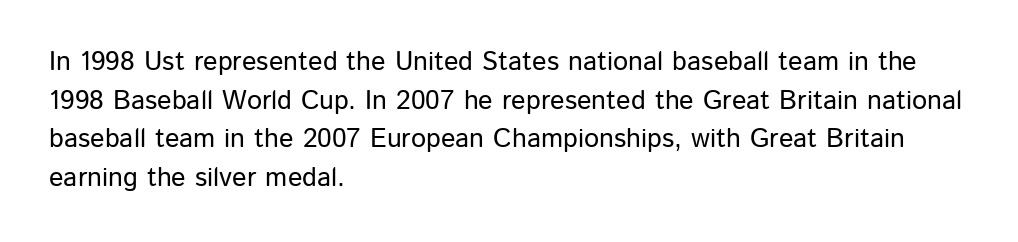
{"italic": "no", "underline": "no", "align": "left", "line_spacing": "normal", "line_spacing_ratio": 1.43, "letter_spacing": "normal", "letter_spacing_em": 0.0, "glyph_px": 27}
